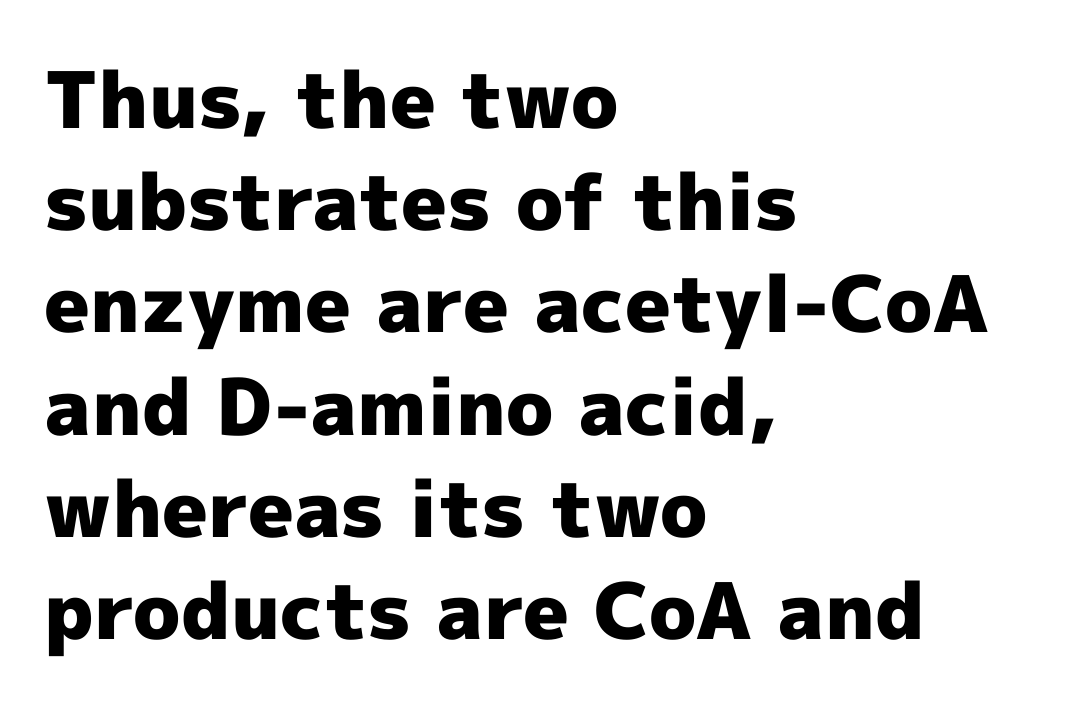
The image shows 78 px heavy sans-serif type, upright; set left-aligned, normal line spacing (1.31x), normal letter spacing, not underlined; a medium x-height.
